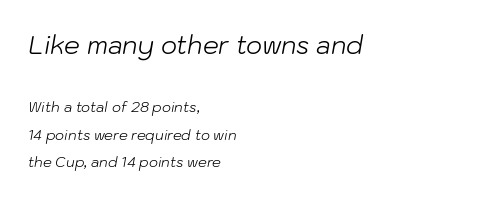
Block one is the big one; block two sits smaller underneath. Does the lettering tilt? It does — this is italic. Leading is clearly above the norm, producing a sparse column. Caption: multi-line text, flush left, ragged right.
